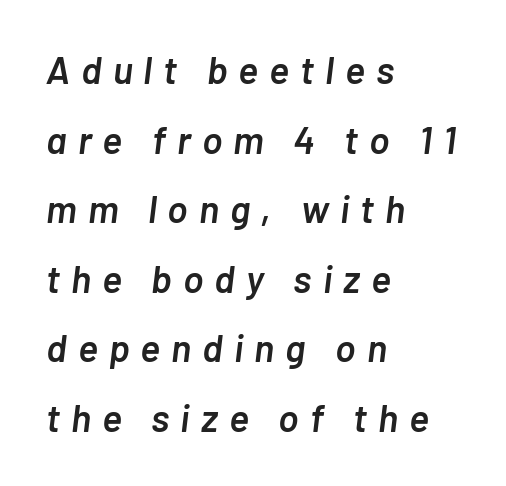
The image shows 38 px semibold type, italic (leaning right); set left-aligned, line spacing 1.83x, unusually wide letter spacing (+0.29 em), not underlined; low stroke contrast and a medium x-height.
